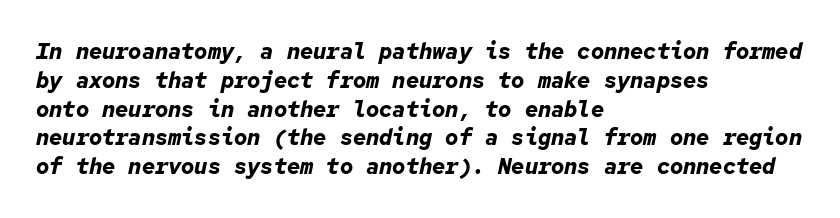
The image shows 22 px bold type, italic (leaning right); set left-aligned, normal line spacing (1.31x), normal letter spacing, not underlined.
